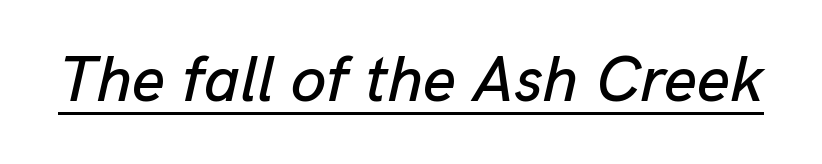
Q: Is the text italic (slanted)? A: Yes, it leans right by about 13 degrees.
Q: Is the text underlined? A: Yes.
Q: Is the spacing between letters normal or unusually wide? A: Normal.
Q: Width (condensed, normal, or wide)? A: Normal.
Q: Stroke contrast? A: Low.
Q: x-height? A: Medium.
Q: Monospaced? A: No.
